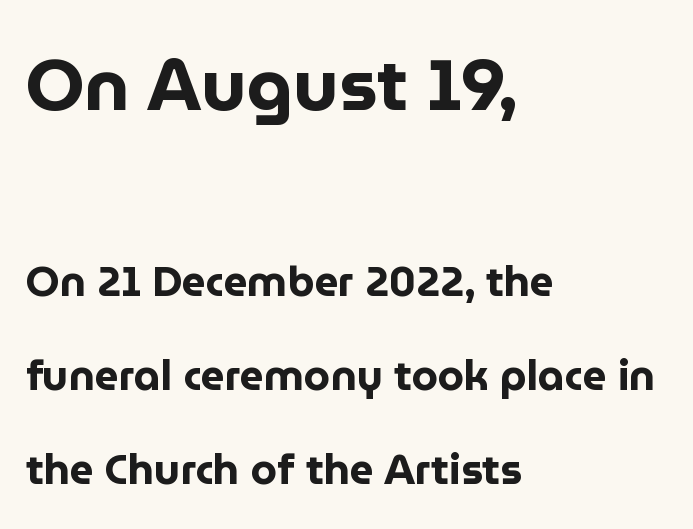
{"serif": "no", "italic": "no", "bold": "yes", "weight": "bold", "width": "normal", "stroke_contrast": "low", "x_height": "medium", "monospaced": "no", "underline": "no", "align": "left", "line_spacing": "loose", "line_spacing_ratio": 2.23, "letter_spacing": "normal", "letter_spacing_em": 0.0, "larger_block": "first", "size_ratio": 1.74, "glyph_px": 73}
